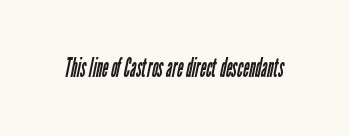
Vertical stems look standard width or narrower in stroke. Unmarked baselines from the first word to the last. There is no visible air inserted between adjacent glyphs.
